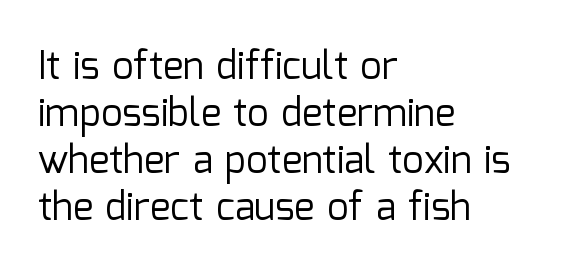
Nope, not italic — everything's standing straight. Do the characters align in a grid? No, the font is proportional. Standard letterfit; no display-style spreading of the glyphs. In CSS terms this would be text-align: left. Serif or sans? Sans — the stroke terminals are bare. Stem width sits at or under what a default text font uses.
